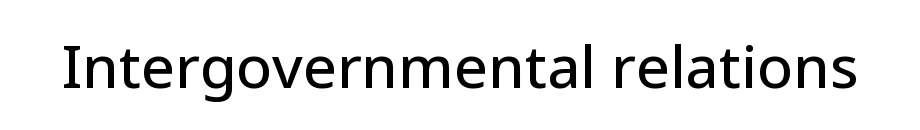
{"serif": "no", "italic": "no", "width": "normal", "stroke_contrast": "low", "x_height": "medium", "monospaced": "no", "underline": "no", "letter_spacing": "normal", "letter_spacing_em": 0.0, "glyph_px": 59}
